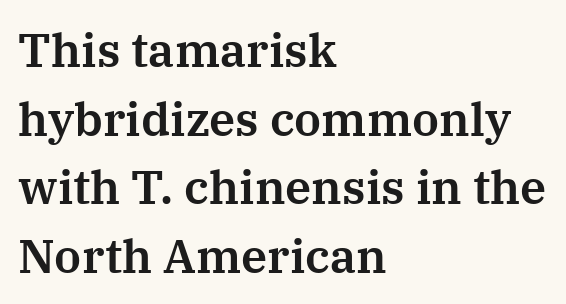
{"serif": "yes", "italic": "no", "width": "normal", "stroke_contrast": "medium", "x_height": "medium", "monospaced": "no", "underline": "no", "align": "left", "line_spacing": "normal", "line_spacing_ratio": 1.46, "letter_spacing": "normal", "letter_spacing_em": 0.0, "glyph_px": 47}
